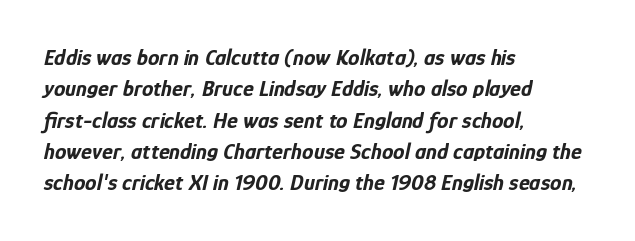
The horizontal fit of the characters is conventional and even. This is heavy type, rendered in bold. This rendering uses left alignment, leaving the right contour irregular. The string is rendered with underlining switched off. Regular leading. The font's italic variant was chosen for this text.
